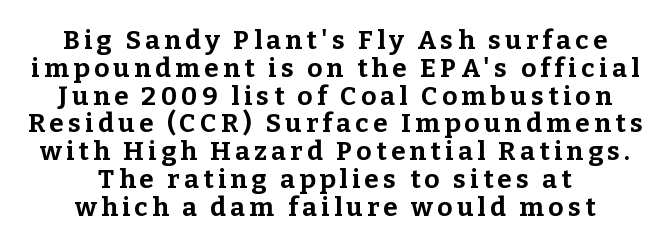
The paragraph shown floats in the horizontal middle. Whoever set this chose condensed vertical rhythm over breathing room. Caption: bold face, heavy strokes. The letters stand straight up with perfectly vertical stems. Glance below the letters and you will spot only blank space.
